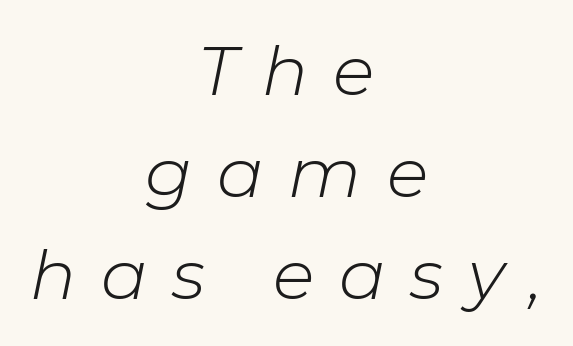
{"italic": "yes", "lean": "right", "slant_degrees": 11, "bold": "no", "weight": "light", "width": "normal", "stroke_contrast": "low", "x_height": "medium", "monospaced": "no", "underline": "no", "align": "center", "line_spacing": "normal", "line_spacing_ratio": 1.48, "letter_spacing": "wide", "letter_spacing_em": 0.36, "glyph_px": 69}
